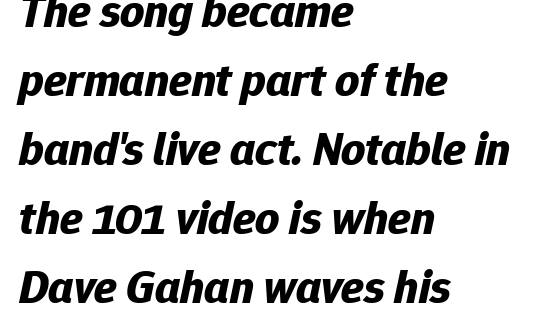
Evenly set lines give the paragraph a standard silhouette. The lines are quadded left. When letters slant like this, we call the style italic. Observe the ordinary spacing: letters are neighbours, not strangers.
